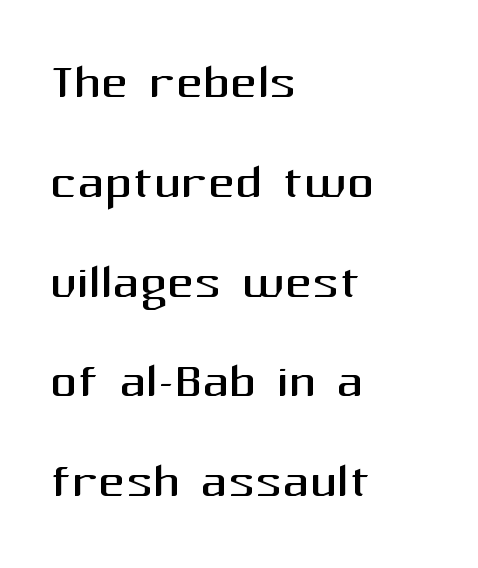
{"serif": "no", "italic": "no", "bold": "no", "weight": "regular", "width": "normal", "stroke_contrast": "medium", "x_height": "medium", "monospaced": "no", "underline": "no", "align": "left", "line_spacing": "normal", "line_spacing_ratio": 1.49, "letter_spacing": "normal", "letter_spacing_em": 0.0, "glyph_px": 67}
